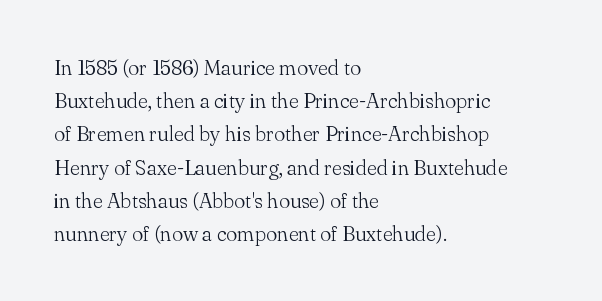
The face looks like a standard text weight, possibly lighter. Short and long lines alike share a common starting point at left. Vertically, the passage feels balanced, rows spaced as you'd expect. A bare baseline throughout the passage. Here the glyphs are tracked normally, forming tight word shapes.
